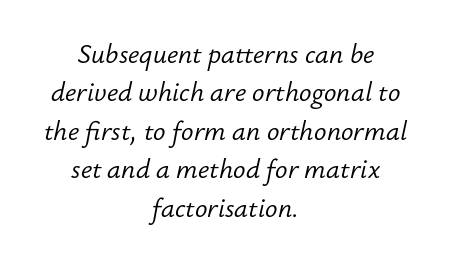
The image shows 26 px text type, italic (leaning right); set centered, normal line spacing (1.48x), normal letter spacing, not underlined.
